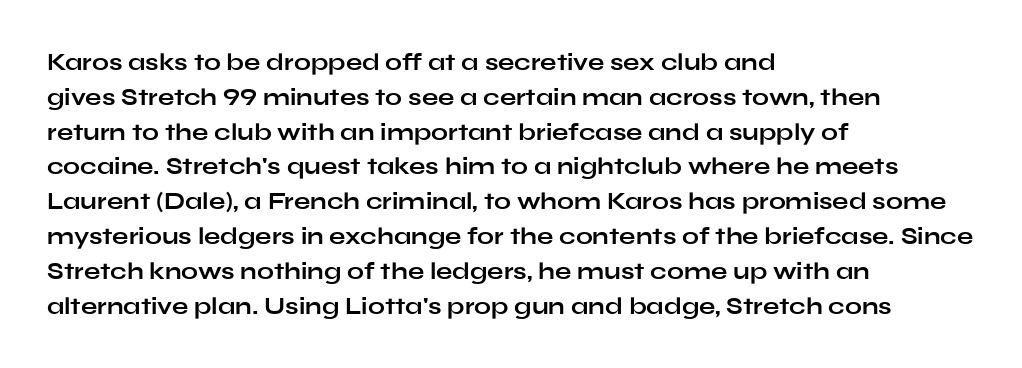
{"italic": "no", "bold": "yes", "underline": "no", "align": "left", "line_spacing": "normal", "line_spacing_ratio": 1.45, "letter_spacing": "normal", "letter_spacing_em": 0.0, "glyph_px": 24}
